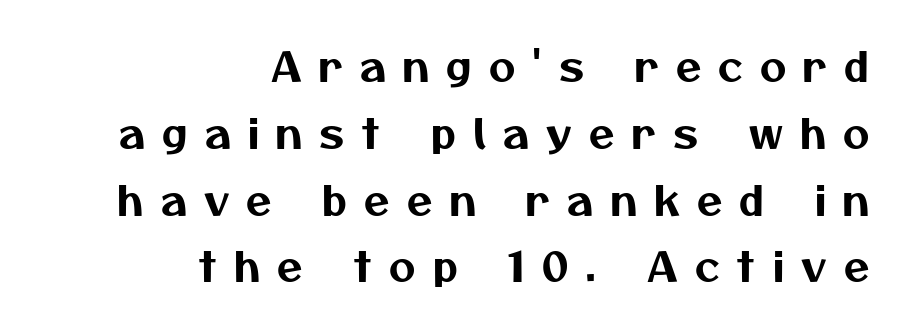
This sample uses expanded letter spacing, leaving extra air between glyphs. Only glyphs here, with clear space below each row. Here the designer chose a conventional face with non-uniform glyph widths. This rendering employs a face without finishing strokes, i.e., a sans-serif. This sample is right-justified, so line beginnings fall wherever the words allow.
